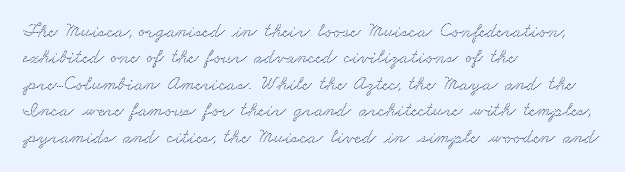
The image shows 20 px text type; set left-aligned, normal line spacing (1.32x), normal letter spacing, not underlined.
